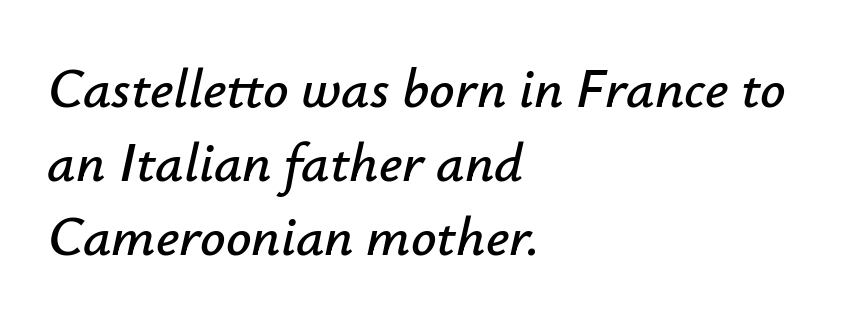
{"italic": "yes", "lean": "right", "slant_degrees": 12, "width": "normal", "stroke_contrast": "low", "x_height": "small", "monospaced": "no", "underline": "no", "align": "left", "line_spacing": "normal", "line_spacing_ratio": 1.32, "letter_spacing": "normal", "letter_spacing_em": 0.0, "glyph_px": 56}
